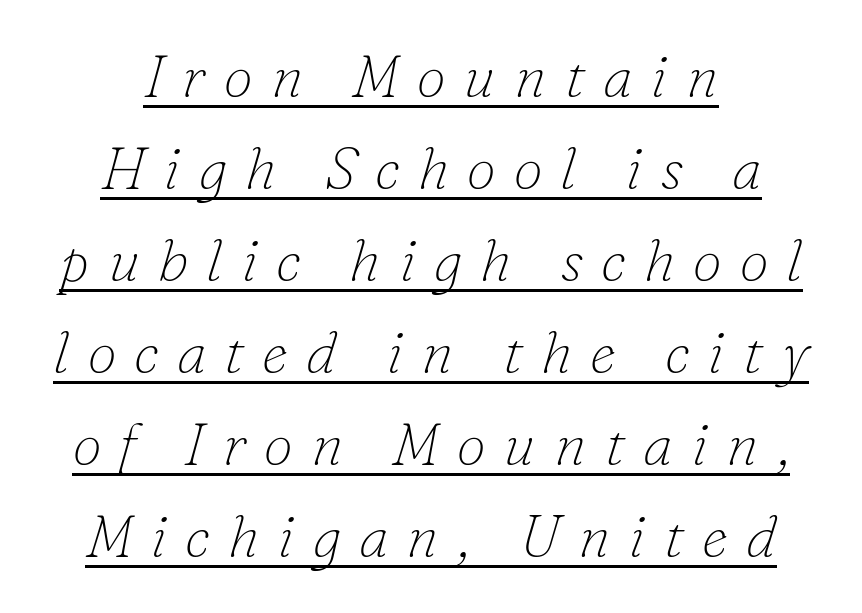
The image shows 59 px thin serif type, italic (leaning right); set centered, normal line spacing (1.56x), unusually wide letter spacing (+0.31 em), underlined; low stroke contrast and a small x-height.
